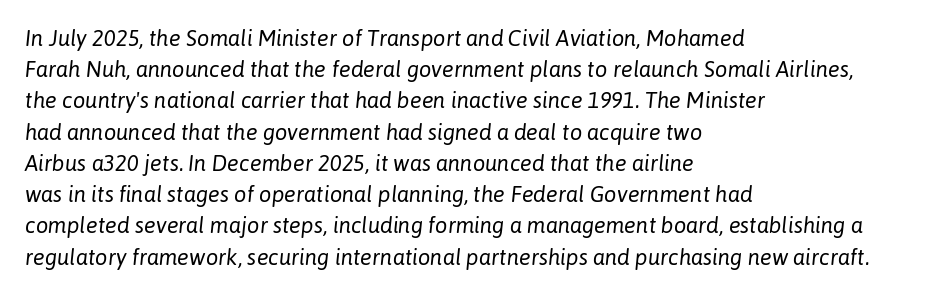
The rendering applies a slant to the glyphs. The gap between lines stays unmarked. Nothing unusual about the tracking: characters are spaced as the font intends. No heavy texture on the line: the type isn't bold.
